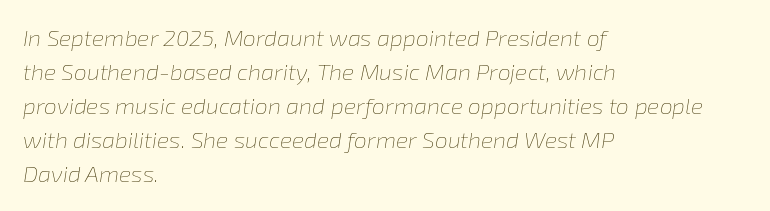
{"italic": "yes", "lean": "right", "slant_degrees": 8, "bold": "no", "underline": "no", "align": "left", "line_spacing": "normal", "line_spacing_ratio": 1.48, "letter_spacing": "normal", "letter_spacing_em": 0.0, "glyph_px": 23}
